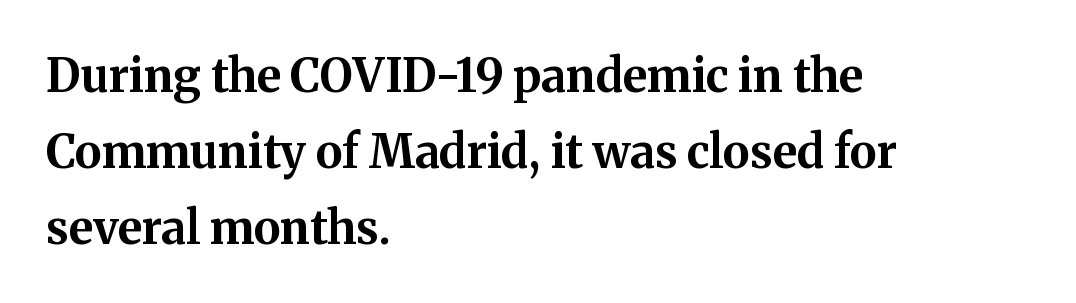
Every character sits straight up, as roman type does. A typesetter would label this face a serif. A typesetter would call this proportional, since set widths differ per character. The zone under the glyphs is completely vacant. The rendering uses a bold face; every stroke is thick and dark.
